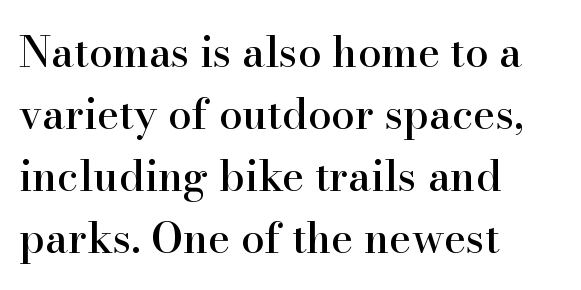
The letters advance in unequal steps, a hallmark of proportional type. The passage shown stacks its lines at a standard gap. The letters stand upright; this is a roman face. Line beginnings align vertically; line endings do not. Bare-footed words on every line.
